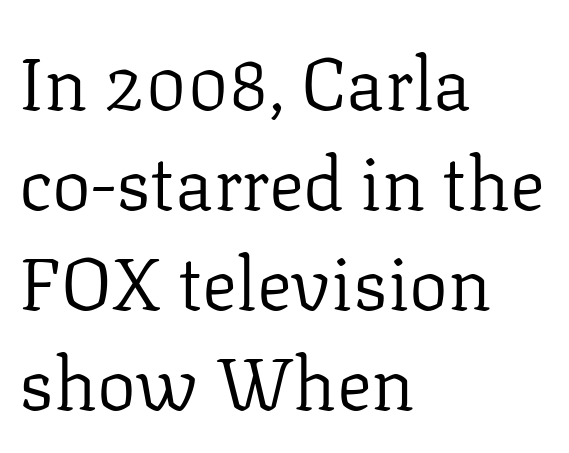
Does the copy run flush right? No — it runs flush left. This is the regular roman posture of the typeface. Check under the words: just untouched page. Weight: regular or lighter.
